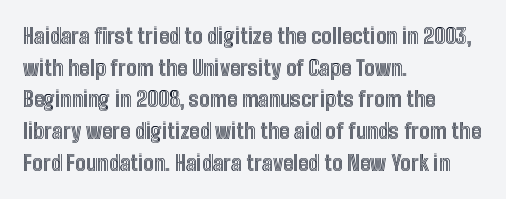
Q: Is the text italic (slanted)? A: No, it is upright.
Q: Is the text underlined? A: No.
Q: How is the paragraph aligned? A: Left-aligned.
Q: Is the spacing between letters normal or unusually wide? A: Normal.
Q: Is the spacing between lines tight, normal or loose? A: Normal.
